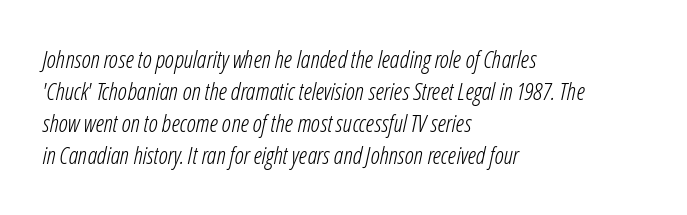
The image shows 24 px text type, italic (leaning right); set left-aligned, normal line spacing (1.34x), normal letter spacing, not underlined.
